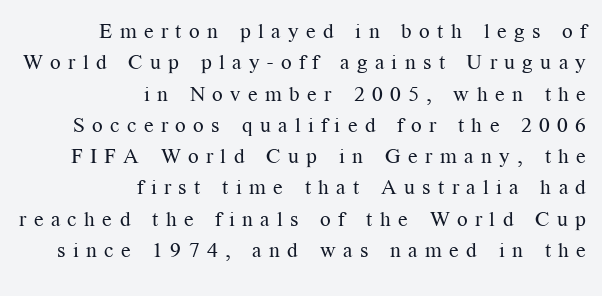
This block has exactly the height ordinary leading produces. This rendering features lettering with no underline. The type is letterspaced generously, with wide tracking. This sample is right-justified, so line beginnings fall wherever the words allow. Nope, not italic — everything's standing straight.
